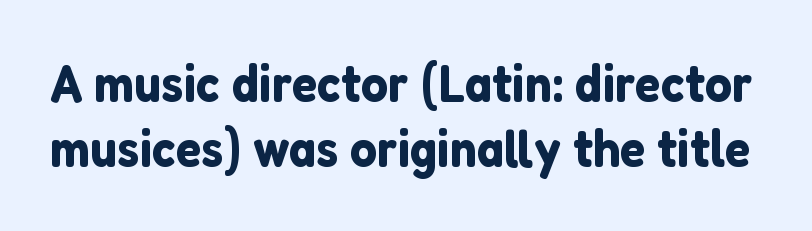
The image shows 53 px sans-serif type, upright; set line spacing 1.23x, normal letter spacing, not underlined; low stroke contrast and a medium x-height.
